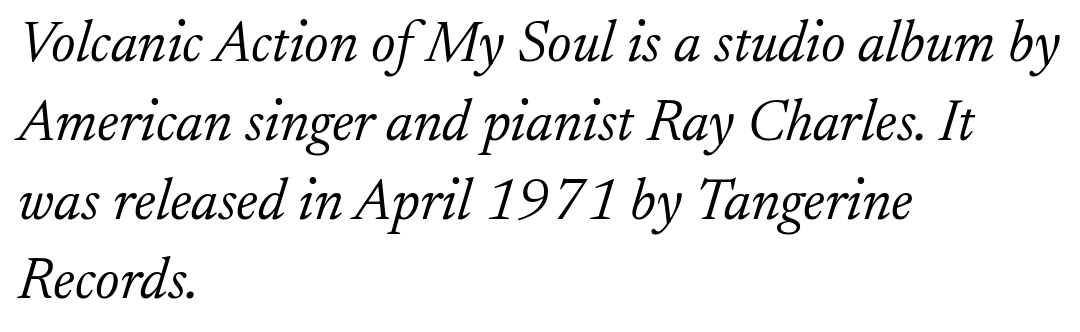
The designer left line spacing at the default. You could not count columns in this text — the font is proportionally spaced. Honestly, the letter spacing is just normal — you wouldn't notice it. The face used here has a pronounced slope to its letters. The space directly below the letters is spotless.
